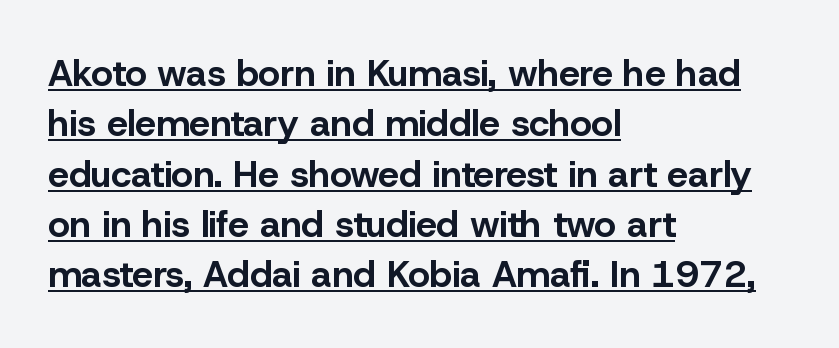
The image shows 37 px bold sans-serif type, upright; set left-aligned, normal line spacing (1.36x), normal letter spacing, underlined; low stroke contrast and a medium x-height.
